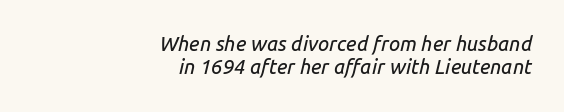
Horizontally, the lines are justified to the trailing edge only. The space between consecutive lines is stingy. The baseline area is clear. Standard letterfit; no display-style spreading of the glyphs. Tall strokes in this sample are angled rather than plumb.
